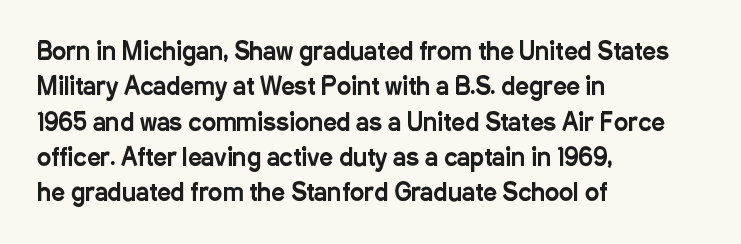
The image shows 24 px text type, upright; set left-aligned, normal line spacing (1.47x), normal letter spacing, not underlined.
